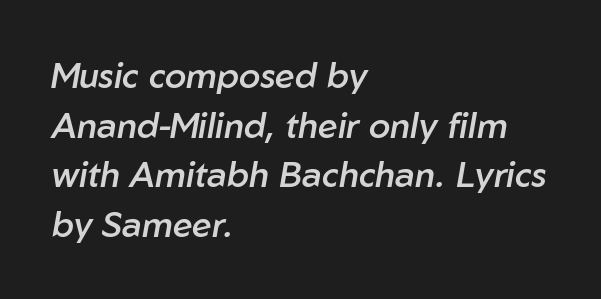
Posture: slanted. Has an underline been added? It has not. Short note: letters normally spaced. Character widths vary here, with narrow letters taking less room than wide ones. Students, this is semibold: more ink than regular, less than bold.
